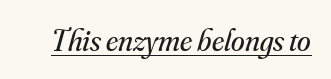
Q: Is the text bold? A: No.
Q: Is the text italic (slanted)? A: Yes, it leans right by about 16 degrees.
Q: Is the typeface a serif or a sans-serif typeface? A: Serif.
Q: Is the text underlined? A: Yes.
Q: Is the spacing between letters normal or unusually wide? A: Normal.
Q: Width (condensed, normal, or wide)? A: Normal.
Q: Stroke contrast? A: Medium.
Q: x-height? A: Small.
Q: Monospaced? A: No.
